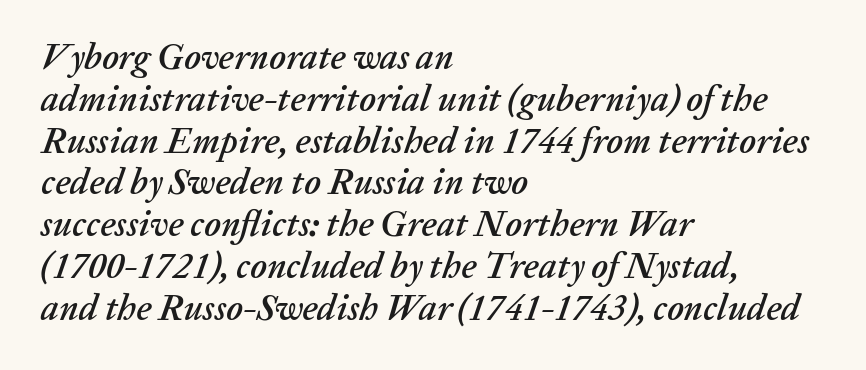
Do the characters align in a grid? No, the font is proportional. Layout note: lines flush left. Unmarked baselines from the first word to the last. The tracking reads as untouched default to a designer's eye. Observe the lean: these are italic letterforms.
